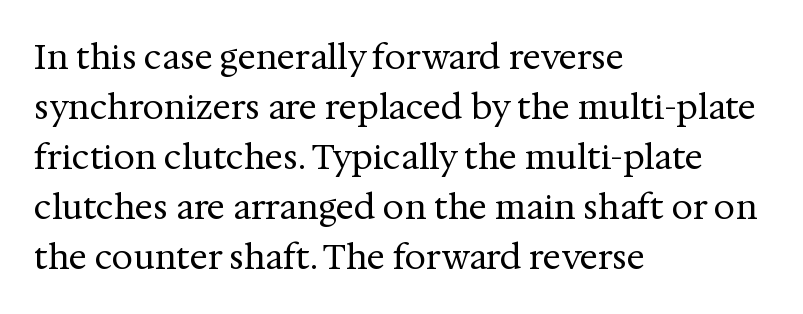
{"serif": "yes", "italic": "no", "bold": "no", "weight": "regular", "width": "normal", "stroke_contrast": "medium", "x_height": "medium", "monospaced": "no", "underline": "no", "align": "left", "line_spacing": "normal", "line_spacing_ratio": 1.47, "letter_spacing": "normal", "letter_spacing_em": 0.0, "glyph_px": 34}
